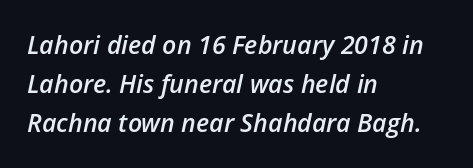
{"italic": "yes", "lean": "right", "slant_degrees": 12, "bold": "semi", "underline": "no", "align": "left", "line_spacing": "normal", "line_spacing_ratio": 1.57, "letter_spacing": "normal", "letter_spacing_em": 0.0, "glyph_px": 25}
